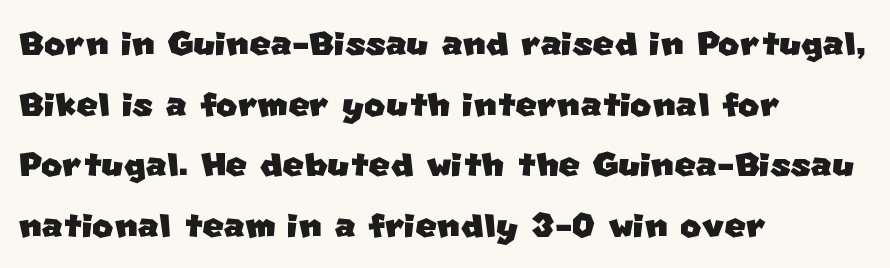
Q: Is the typeface a serif or a sans-serif typeface? A: Sans-serif.
Q: Is the text underlined? A: No.
Q: How is the paragraph aligned? A: Left-aligned.
Q: Is the spacing between letters normal or unusually wide? A: Normal.
Q: Is the spacing between lines tight, normal or loose? A: Normal.
Q: Width (condensed, normal, or wide)? A: Normal.
Q: Stroke contrast? A: Low.
Q: x-height? A: Large.
Q: Monospaced? A: No.
